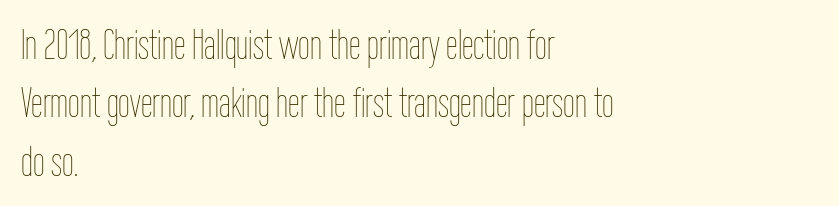
Q: Is the text bold? A: No.
Q: Is the text italic (slanted)? A: No, it is upright.
Q: Is the text underlined? A: No.
Q: How is the paragraph aligned? A: Left-aligned.
Q: Is the spacing between letters normal or unusually wide? A: Normal.
Q: Is the spacing between lines tight, normal or loose? A: Normal.
Q: Width (condensed, normal, or wide)? A: Condensed.
Q: Stroke contrast? A: Low.
Q: x-height? A: Medium.
Q: Monospaced? A: No.
